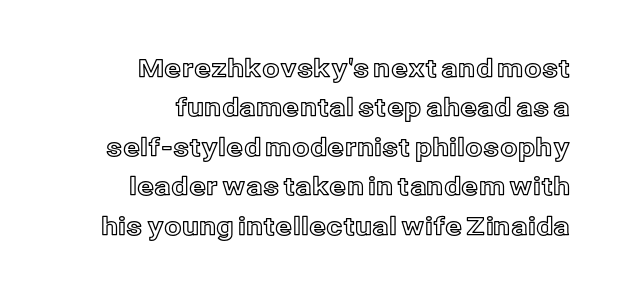
The image shows 25 px text type, upright; set right-aligned, normal line spacing (1.58x), normal letter spacing, not underlined.
